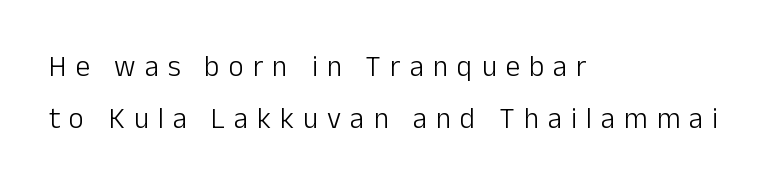
{"serif": "no", "italic": "no", "bold": "no", "weight": "light", "width": "normal", "stroke_contrast": "low", "x_height": "medium", "monospaced": "no", "underline": "no", "align": "left", "line_spacing_ratio": 1.8, "letter_spacing": "wide", "letter_spacing_em": 0.31, "glyph_px": 29}
